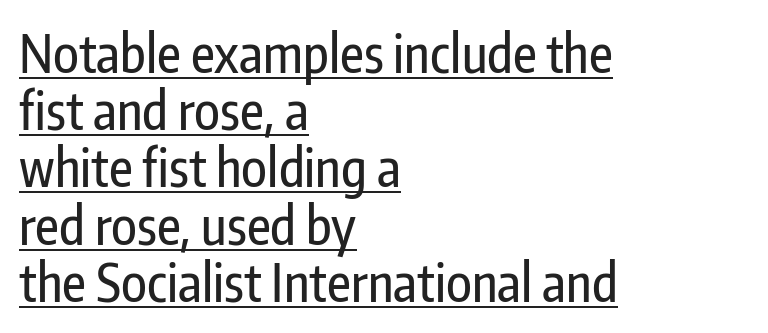
The image shows 52 px condensed sans-serif type, upright; set left-aligned, tight line spacing (1.1x), normal letter spacing, underlined; low stroke contrast and a medium x-height.
